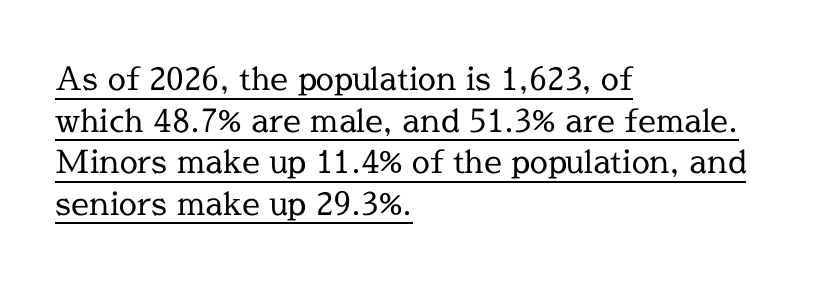
The image shows 32 px regular-weight serif type, upright; set left-aligned, normal line spacing (1.3x), normal letter spacing, underlined; a medium x-height.
